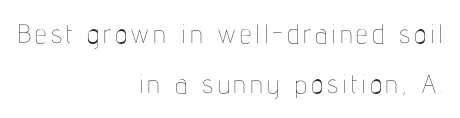
Q: Is the text bold? A: No.
Q: Is the text italic (slanted)? A: No, it is upright.
Q: Is the text underlined? A: No.
Q: How is the paragraph aligned? A: Right-aligned.
Q: Is the spacing between lines tight, normal or loose? A: Loose.
